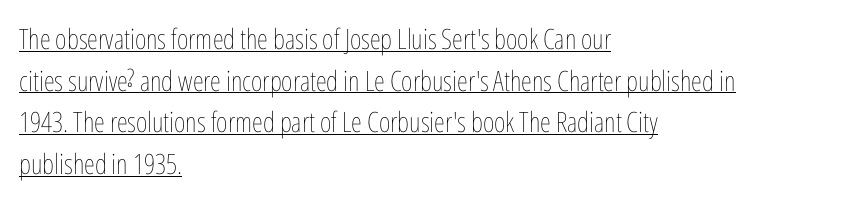
{"italic": "no", "bold": "no", "weight": "thin", "width": "condensed", "stroke_contrast": "low", "x_height": "medium", "monospaced": "no", "underline": "yes", "align": "left", "line_spacing": "normal", "line_spacing_ratio": 1.49, "letter_spacing": "normal", "letter_spacing_em": 0.0, "glyph_px": 28}
